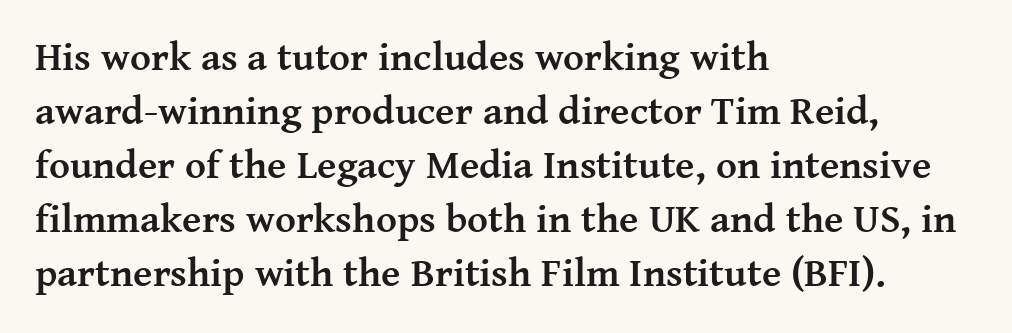
Q: Is the text bold? A: Yes.
Q: Is the text italic (slanted)? A: No, it is upright.
Q: Is the typeface a serif or a sans-serif typeface? A: Serif.
Q: Is the text underlined? A: No.
Q: How is the paragraph aligned? A: Left-aligned.
Q: Is the spacing between letters normal or unusually wide? A: Normal.
Q: Is the spacing between lines tight, normal or loose? A: Normal.
Q: Width (condensed, normal, or wide)? A: Normal.
Q: Stroke contrast? A: Medium.
Q: x-height? A: Medium.
Q: Monospaced? A: No.
